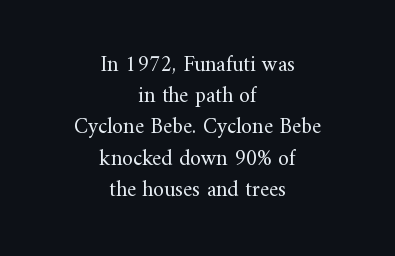
Think standard paragraph weight, or any step lighter than that. Characters remain perfectly vertical along every line. Lines of text with bare space underneath. A centered setting, common on invitations and titles, is used for this passage.
